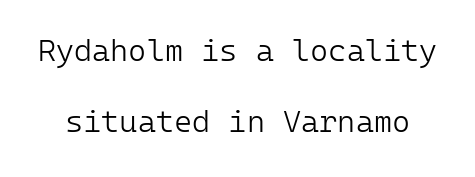
{"serif": "no", "italic": "no", "bold": "no", "weight": "light", "width": "normal", "stroke_contrast": "low", "x_height": "medium", "monospaced": "yes", "underline": "no", "line_spacing": "loose", "line_spacing_ratio": 2.28, "letter_spacing": "normal", "letter_spacing_em": 0.0, "glyph_px": 31}
